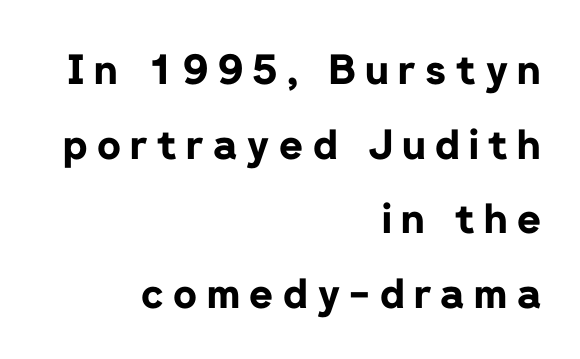
{"serif": "no", "italic": "no", "bold": "yes", "weight": "bold", "width": "normal", "stroke_contrast": "low", "x_height": "medium", "monospaced": "no", "underline": "no", "align": "right", "line_spacing_ratio": 1.82, "letter_spacing": "wide", "letter_spacing_em": 0.23, "glyph_px": 41}
